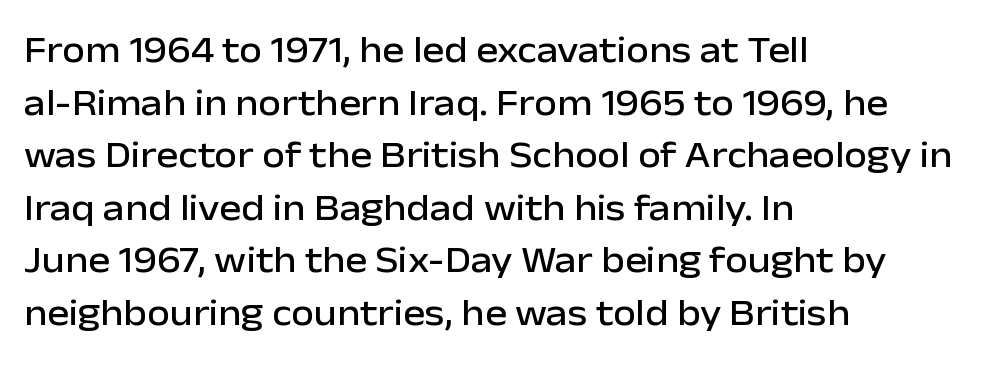
Anything drawn beneath the words? Only blank space. A sans-serif font was chosen for this passage. The type is set solid horizontally, with unmodified tracking. The rag falls on the right side of this text block. Varying glyph widths throughout — classic text-font behaviour.
